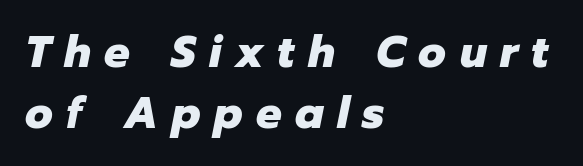
The image shows 45 px heavy type, italic (leaning right); set left-aligned, normal line spacing (1.36x), unusually wide letter spacing (+0.3 em), not underlined; low stroke contrast and a medium x-height.
